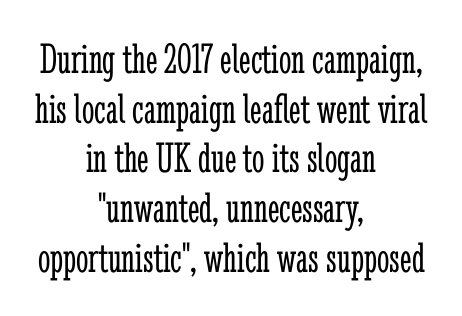
{"serif": "yes", "italic": "no", "bold": "no", "weight": "light", "width": "condensed", "stroke_contrast": "low", "x_height": "medium", "monospaced": "no", "underline": "no", "align": "center", "line_spacing": "tight", "line_spacing_ratio": 1.13, "letter_spacing": "normal", "letter_spacing_em": 0.0, "glyph_px": 44}
